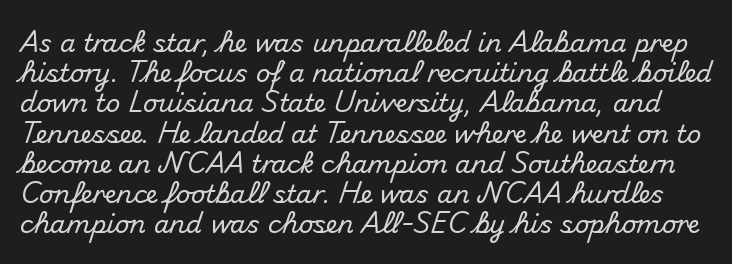
{"underline": "no", "line_spacing_ratio": 1.21, "letter_spacing": "normal", "letter_spacing_em": 0.0, "glyph_px": 25}
